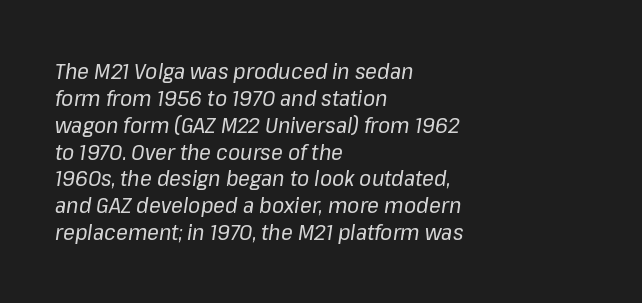
The image shows 22 px text type, italic (leaning right); set left-aligned, line spacing 1.22x, normal letter spacing, not underlined.
